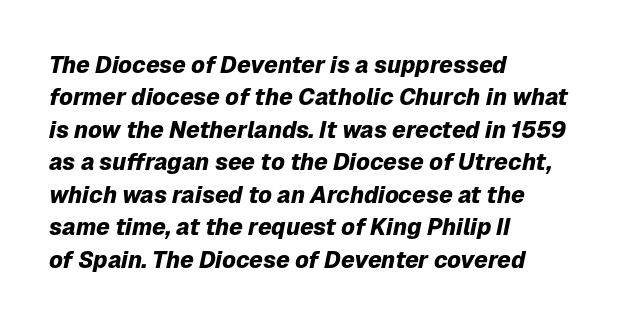
Q: Is the text bold? A: Yes.
Q: Is the text italic (slanted)? A: Yes, it leans right by about 12 degrees.
Q: Is the text underlined? A: No.
Q: How is the paragraph aligned? A: Left-aligned.
Q: Is the spacing between letters normal or unusually wide? A: Normal.
Q: Is the spacing between lines tight, normal or loose? A: Normal.
